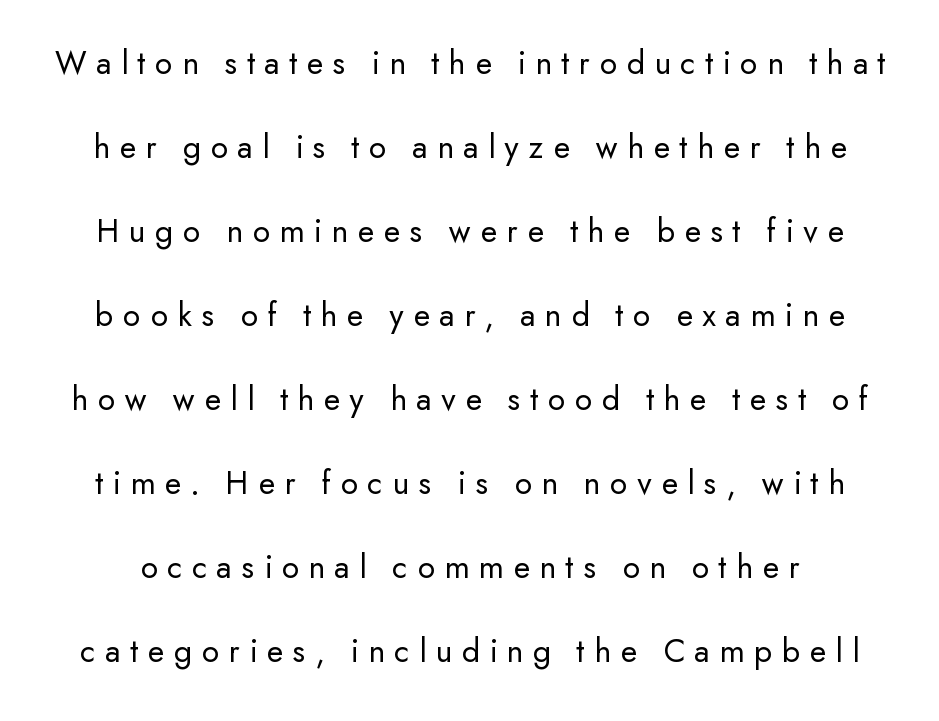
The image shows 34 px regular-weight sans-serif type, upright; set loose line spacing (2.47x), unusually wide letter spacing (+0.28 em), not underlined; low stroke contrast and a small x-height.
